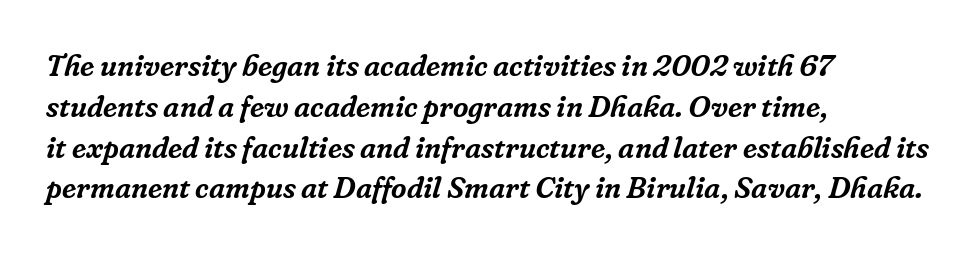
Q: Is the text italic (slanted)? A: Yes, it leans right by about 16 degrees.
Q: Is the typeface a serif or a sans-serif typeface? A: Serif.
Q: Is the text underlined? A: No.
Q: How is the paragraph aligned? A: Left-aligned.
Q: Is the spacing between letters normal or unusually wide? A: Normal.
Q: Is the spacing between lines tight, normal or loose? A: Normal.
Q: Width (condensed, normal, or wide)? A: Normal.
Q: Stroke contrast? A: Low.
Q: x-height? A: Medium.
Q: Monospaced? A: No.
